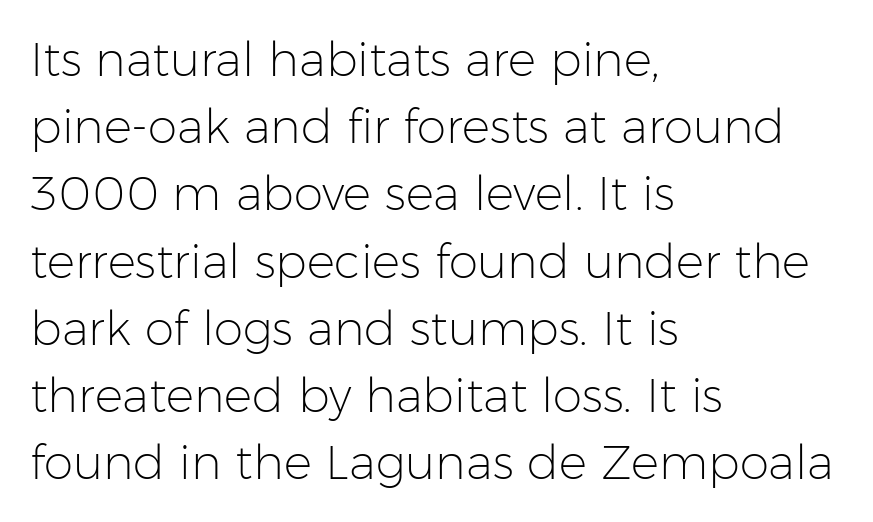
Q: Is the text bold? A: No.
Q: Is the text italic (slanted)? A: No, it is upright.
Q: Is the typeface a serif or a sans-serif typeface? A: Sans-serif.
Q: Is the text underlined? A: No.
Q: How is the paragraph aligned? A: Left-aligned.
Q: Is the spacing between letters normal or unusually wide? A: Normal.
Q: Is the spacing between lines tight, normal or loose? A: Normal.
Q: Width (condensed, normal, or wide)? A: Normal.
Q: Stroke contrast? A: Low.
Q: x-height? A: Medium.
Q: Monospaced? A: No.
